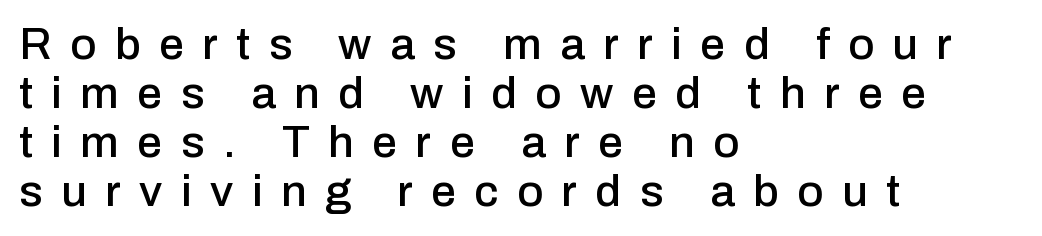
Each letter keeps its own natural width here, so spacing adapts to shape. Type style note: lacks serifs. Loose tracking; the words dissolve into strings of separated letters. The strip under each line holds only bare page. Which margin do the lines hug? The left one — the right edge is uneven. What's the leading like? Squeezed, with rows nearly overlapping.
